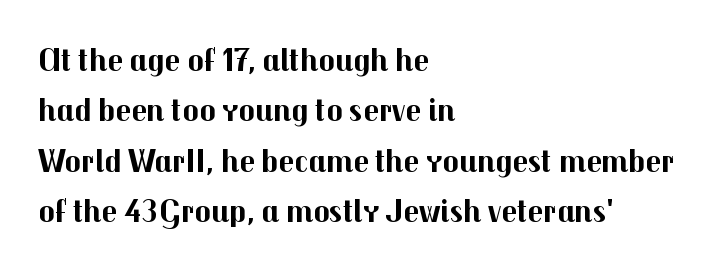
Each word holds together tightly as a unit, with standard inter-letter gaps. Letterform terminals end flat and unadorned throughout the passage. Looks like regular typesetting: each glyph gets only the width it needs. Type without underlining.
